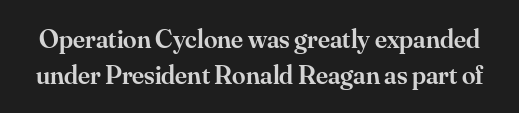
The image shows 27 px text type, upright; set normal line spacing (1.34x), normal letter spacing, not underlined.
